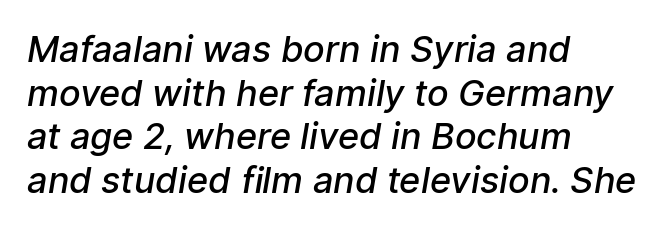
{"serif": "no", "bold": "semi", "weight": "semibold", "width": "normal", "stroke_contrast": "low", "x_height": "medium", "monospaced": "no", "underline": "no", "align": "left", "line_spacing_ratio": 1.21, "letter_spacing": "normal", "letter_spacing_em": 0.0, "glyph_px": 36}
